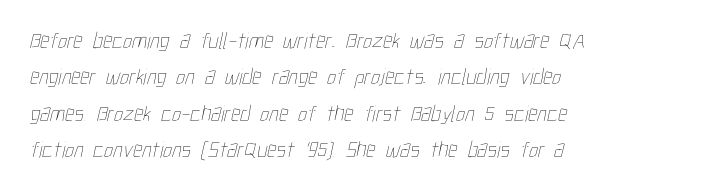
The image shows 23 px text type; set left-aligned, normal line spacing (1.58x), normal letter spacing, not underlined.
